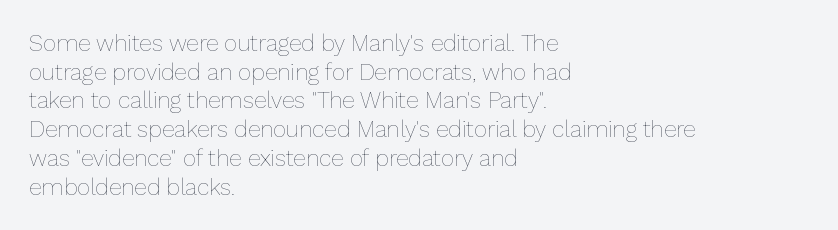
{"italic": "no", "bold": "no", "underline": "no", "align": "left", "line_spacing": "normal", "line_spacing_ratio": 1.25, "letter_spacing": "normal", "letter_spacing_em": 0.0, "glyph_px": 23}
